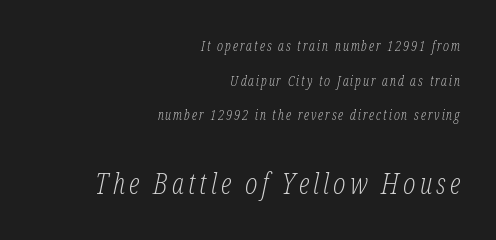
Q: Is the text bold? A: No.
Q: Is the text italic (slanted)? A: Yes, it leans right by about 12 degrees.
Q: Is the typeface a serif or a sans-serif typeface? A: Serif.
Q: Is the text underlined? A: No.
Q: How is the paragraph aligned? A: Right-aligned.
Q: Is the spacing between lines tight, normal or loose? A: Loose.
Q: Which block of text is set in a larger size, the first (top) or the second (bottom)? A: The second (bottom) one.
Q: Width (condensed, normal, or wide)? A: Condensed.
Q: Stroke contrast? A: Low.
Q: x-height? A: Medium.
Q: Monospaced? A: No.
